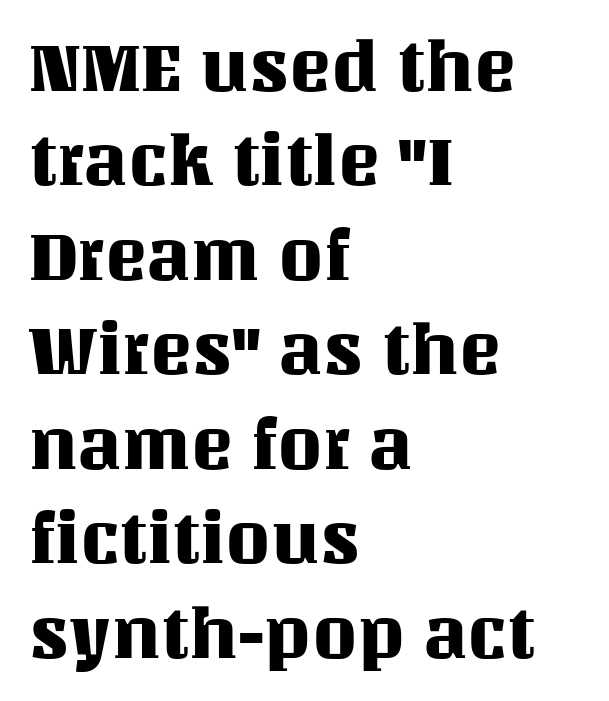
The image shows 71 px text type, upright; set left-aligned, normal line spacing (1.33x), normal letter spacing, not underlined; medium stroke contrast and a large x-height.
